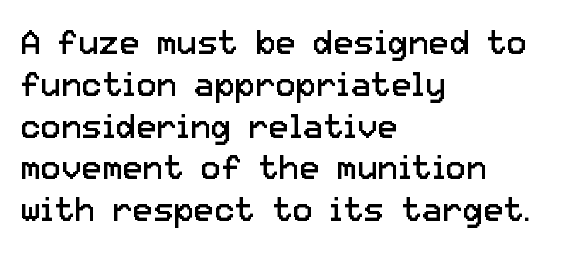
Q: Is the text bold? A: No.
Q: Is the text italic (slanted)? A: No, it is upright.
Q: Is the typeface a serif or a sans-serif typeface? A: Sans-serif.
Q: Is the text underlined? A: No.
Q: How is the paragraph aligned? A: Left-aligned.
Q: Is the spacing between letters normal or unusually wide? A: Normal.
Q: Width (condensed, normal, or wide)? A: Normal.
Q: Stroke contrast? A: Low.
Q: x-height? A: Medium.
Q: Monospaced? A: No.
